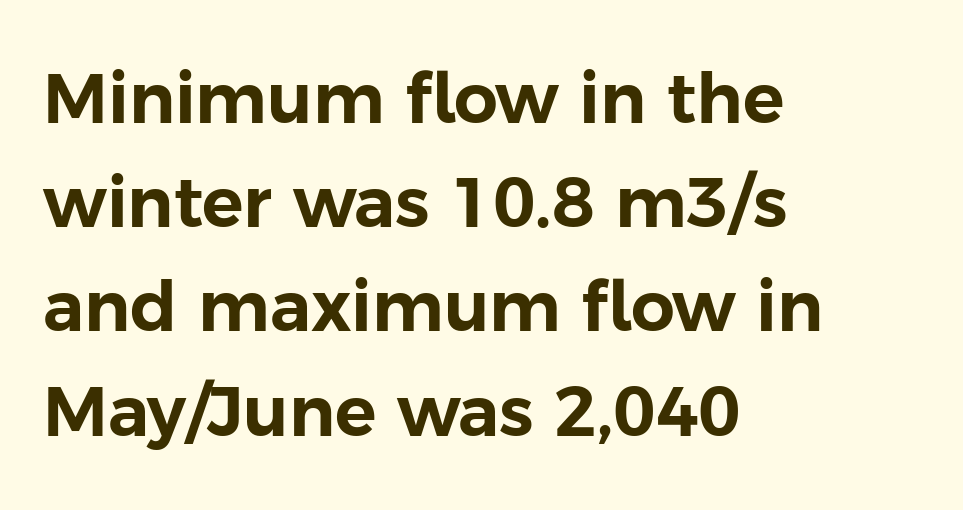
Q: Is the text italic (slanted)? A: No, it is upright.
Q: Is the typeface a serif or a sans-serif typeface? A: Sans-serif.
Q: Is the text underlined? A: No.
Q: How is the paragraph aligned? A: Left-aligned.
Q: Is the spacing between letters normal or unusually wide? A: Normal.
Q: Is the spacing between lines tight, normal or loose? A: Normal.
Q: Width (condensed, normal, or wide)? A: Normal.
Q: Stroke contrast? A: Low.
Q: x-height? A: Medium.
Q: Monospaced? A: No.
